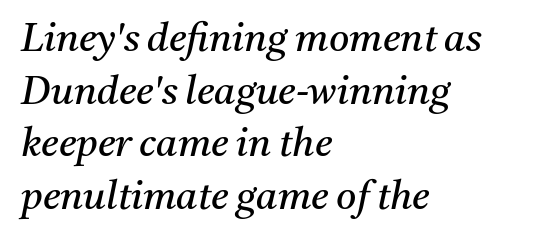
Does the lettering tilt? It does — this is italic. The face used here is proportionally spaced, like ordinary book or web type. This block has exactly the height ordinary leading produces. Line beginnings align vertically; line endings do not. The words here are not underlined.
